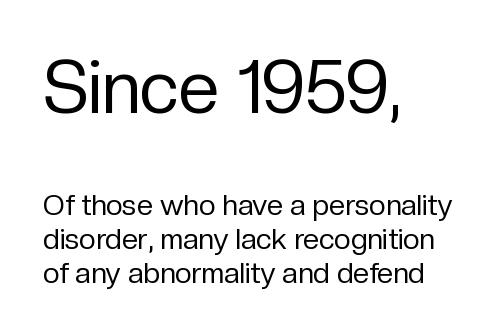
{"serif": "no", "italic": "no", "bold": "no", "weight": "regular", "width": "normal", "stroke_contrast": "low", "x_height": "medium", "monospaced": "no", "underline": "no", "align": "left", "line_spacing_ratio": 1.17, "letter_spacing": "normal", "letter_spacing_em": 0.0, "larger_block": "first", "size_ratio": 2.52, "glyph_px": 73}
